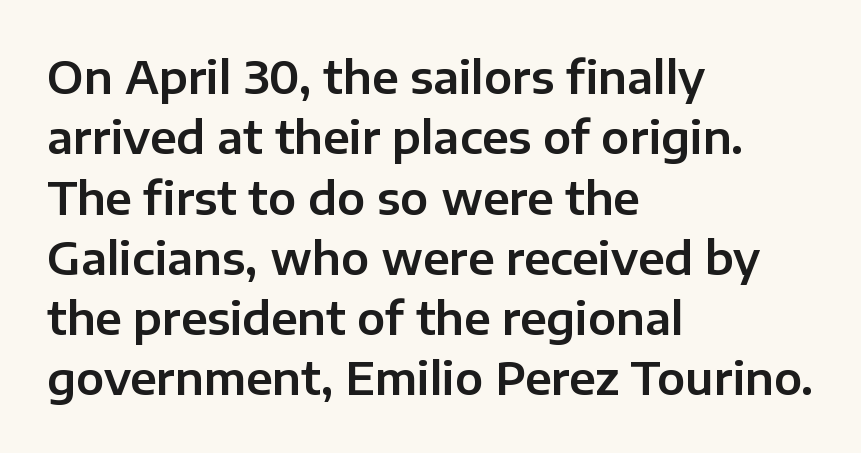
The image shows 45 px sans-serif type, upright; set left-aligned, normal line spacing (1.34x), normal letter spacing, not underlined; low stroke contrast and a medium x-height.
